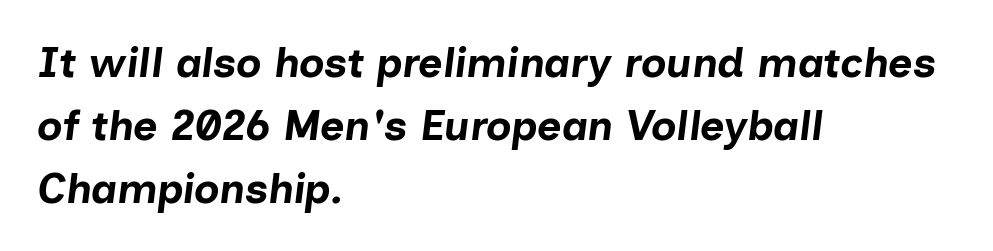
{"italic": "yes", "lean": "right", "slant_degrees": 7, "bold": "yes", "weight": "bold", "width": "normal", "stroke_contrast": "low", "x_height": "medium", "monospaced": "no", "underline": "no", "align": "left", "line_spacing": "normal", "line_spacing_ratio": 1.5, "letter_spacing": "normal", "letter_spacing_em": 0.0, "glyph_px": 42}
